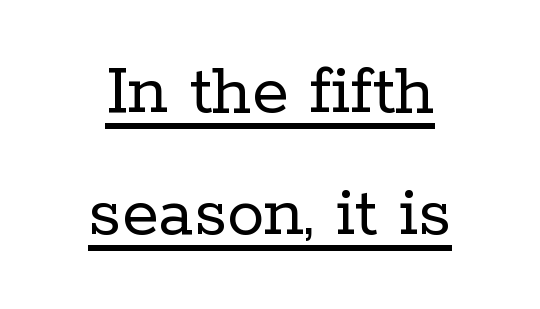
Rendered with straight, roman letterforms. Ink coverage per letter is moderate at most. These lines are centered, leaving both edges ragged. The glyphs in this specimen are seriffed. The letters advance in unequal steps, a hallmark of proportional type.
